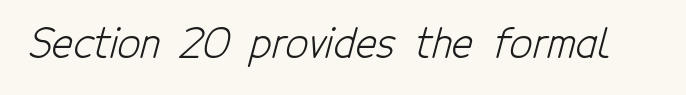
{"serif": "no", "bold": "no", "weight": "light", "width": "condensed", "stroke_contrast": "low", "x_height": "medium", "monospaced": "no", "underline": "no", "letter_spacing": "normal", "letter_spacing_em": 0.0, "glyph_px": 40}
